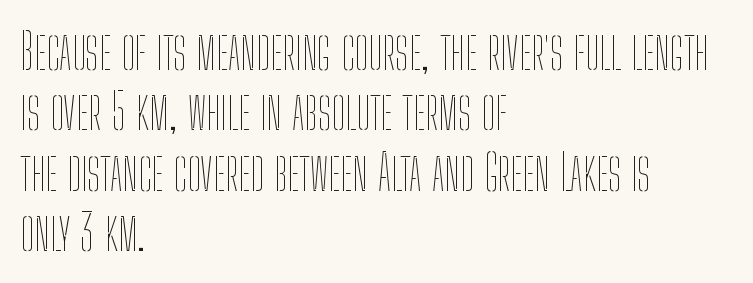
The image shows 50 px thin, condensed type, upright; set left-aligned, line spacing 1.21x, normal letter spacing, not underlined; low stroke contrast and a medium x-height.
